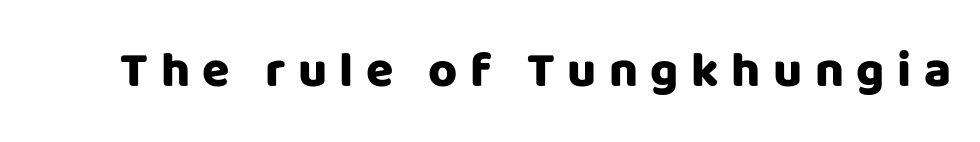
Q: Is the text italic (slanted)? A: No, it is upright.
Q: Is the typeface a serif or a sans-serif typeface? A: Sans-serif.
Q: Is the text underlined? A: No.
Q: Is the spacing between letters normal or unusually wide? A: Unusually wide.
Q: Width (condensed, normal, or wide)? A: Normal.
Q: Stroke contrast? A: Low.
Q: x-height? A: Large.
Q: Monospaced? A: No.
